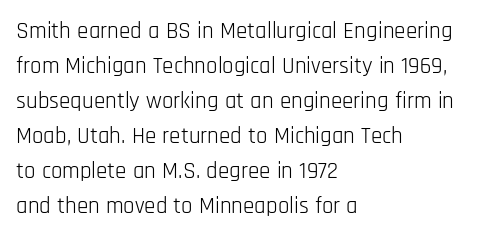
The image shows 23 px text type, upright; set left-aligned, normal line spacing (1.52x), normal letter spacing, not underlined.
